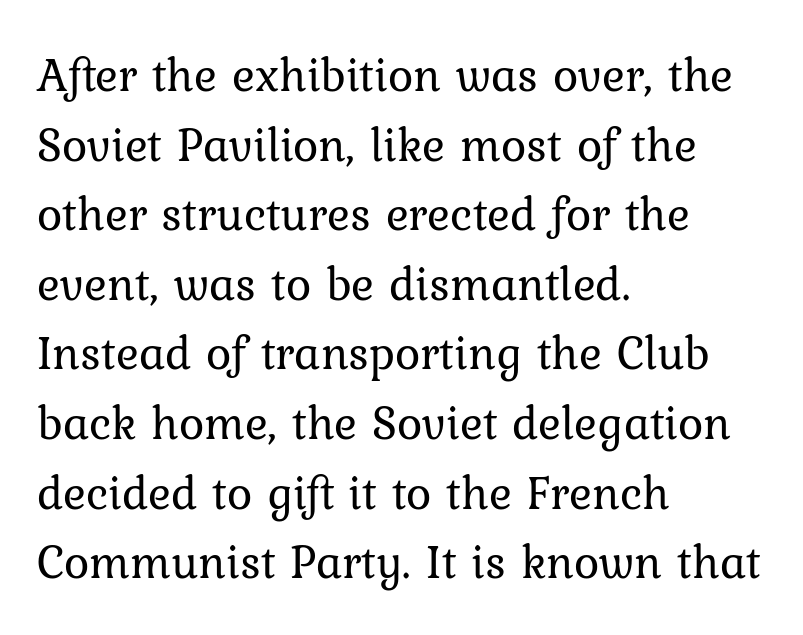
{"italic": "no", "bold": "no", "weight": "regular", "width": "normal", "stroke_contrast": "low", "x_height": "medium", "monospaced": "no", "underline": "no", "align": "left", "line_spacing": "normal", "line_spacing_ratio": 1.45, "letter_spacing": "normal", "letter_spacing_em": 0.0, "glyph_px": 48}
